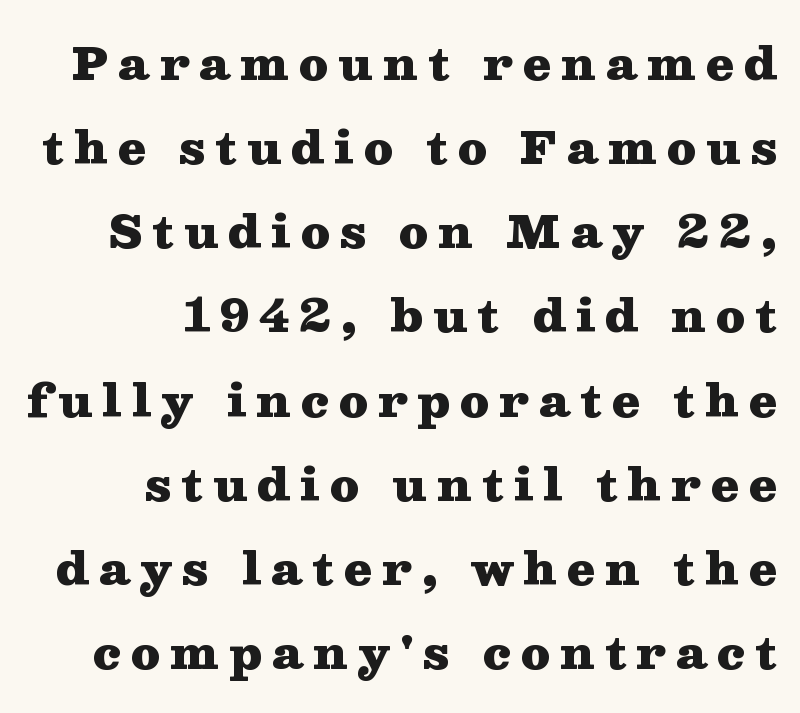
Q: Is the text bold? A: Yes.
Q: Is the text italic (slanted)? A: No, it is upright.
Q: Is the typeface a serif or a sans-serif typeface? A: Serif.
Q: Is the text underlined? A: No.
Q: How is the paragraph aligned? A: Right-aligned.
Q: Is the spacing between letters normal or unusually wide? A: Unusually wide.
Q: Width (condensed, normal, or wide)? A: Wide.
Q: Stroke contrast? A: Medium.
Q: x-height? A: Medium.
Q: Monospaced? A: No.
